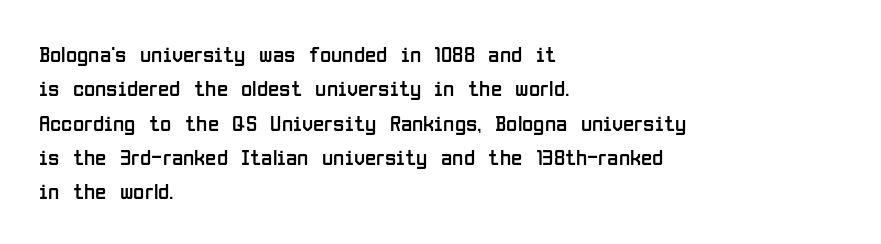
The image shows 23 px text type, upright; set left-aligned, normal line spacing (1.49x), normal letter spacing, not underlined.
